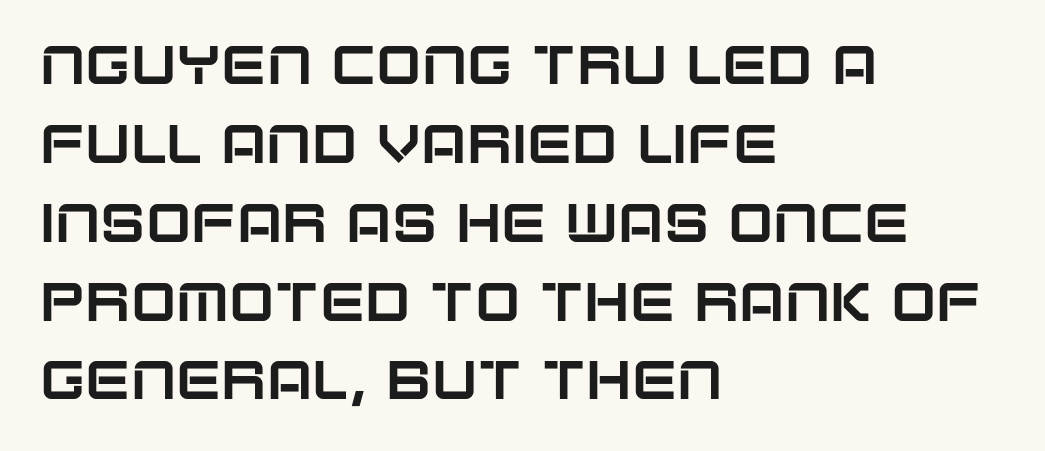
The image shows 54 px sans-serif type, upright; set left-aligned, normal line spacing (1.46x), normal letter spacing, not underlined; low stroke contrast and a large x-height.
